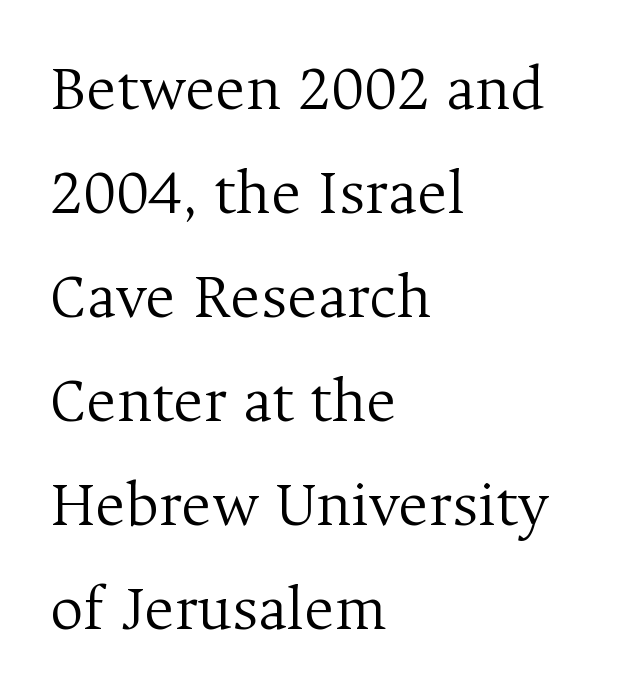
{"serif": "yes", "italic": "no", "bold": "no", "weight": "light", "width": "normal", "stroke_contrast": "medium", "x_height": "medium", "monospaced": "no", "underline": "no", "align": "left", "line_spacing": "normal", "line_spacing_ratio": 1.6, "letter_spacing": "normal", "letter_spacing_em": 0.0, "glyph_px": 65}
